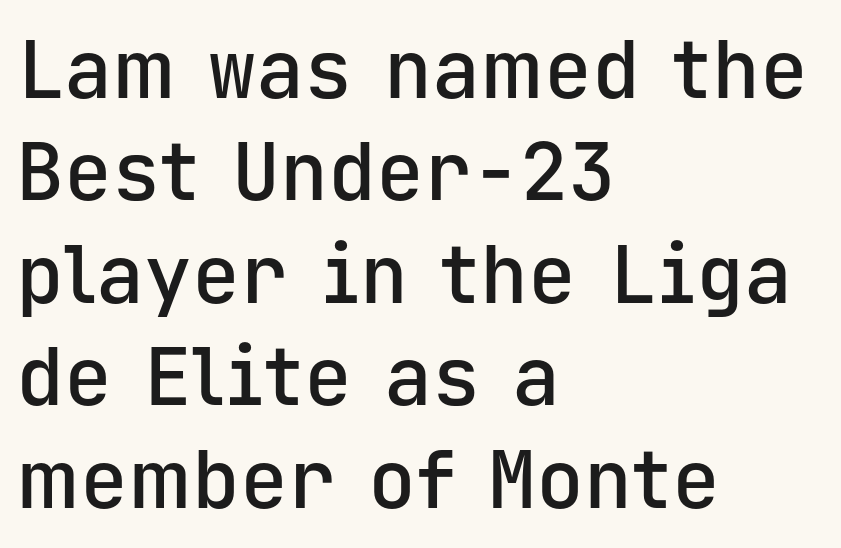
The image shows 80 px semibold sans-serif type, upright, monospaced; set left-aligned, normal line spacing (1.28x), normal letter spacing, not underlined; low stroke contrast and a medium x-height.
